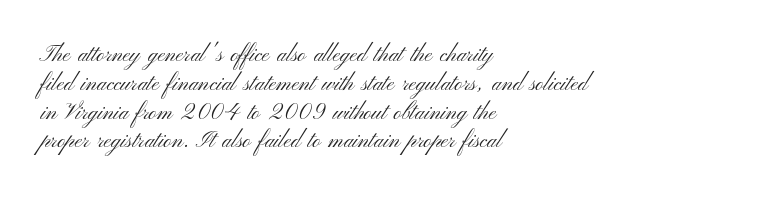
Q: Is the text bold? A: No.
Q: Is the text italic (slanted)? A: Yes.
Q: Is the text underlined? A: No.
Q: How is the paragraph aligned? A: Left-aligned.
Q: Is the spacing between letters normal or unusually wide? A: Normal.
Q: Is the spacing between lines tight, normal or loose? A: Normal.
